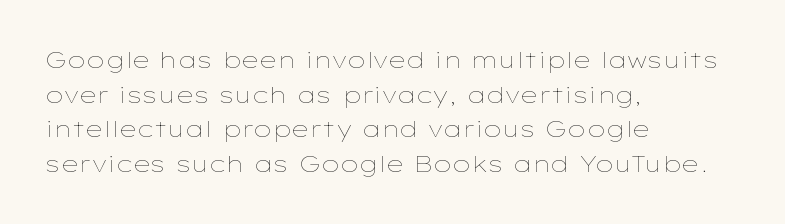
{"italic": "no", "bold": "no", "underline": "no", "align": "left", "line_spacing": "normal", "line_spacing_ratio": 1.51, "letter_spacing": "normal", "letter_spacing_em": 0.0, "glyph_px": 23}
